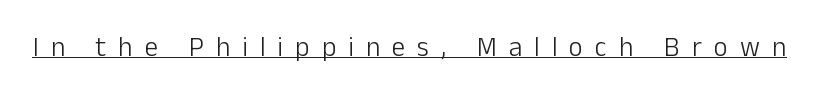
The image shows 27 px text type, upright; set unusually wide letter spacing (+0.45 em), underlined.
